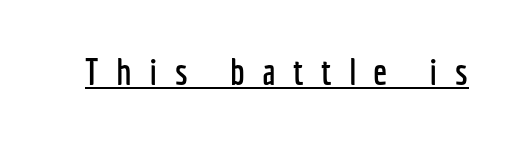
Q: Is the text italic (slanted)? A: No, it is upright.
Q: Is the typeface a serif or a sans-serif typeface? A: Sans-serif.
Q: Is the text underlined? A: Yes.
Q: Is the spacing between letters normal or unusually wide? A: Unusually wide.
Q: Width (condensed, normal, or wide)? A: Condensed.
Q: Stroke contrast? A: Low.
Q: x-height? A: Medium.
Q: Monospaced? A: No.
